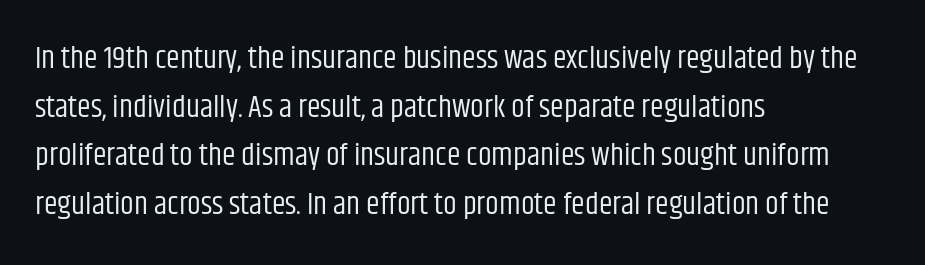
The strokes carry an ordinary text weight at most. Regarding serifs, this sample does without them. Compared with typical body copy, the letter spacing here is the same. The paragraph shown leans on its left margin.
